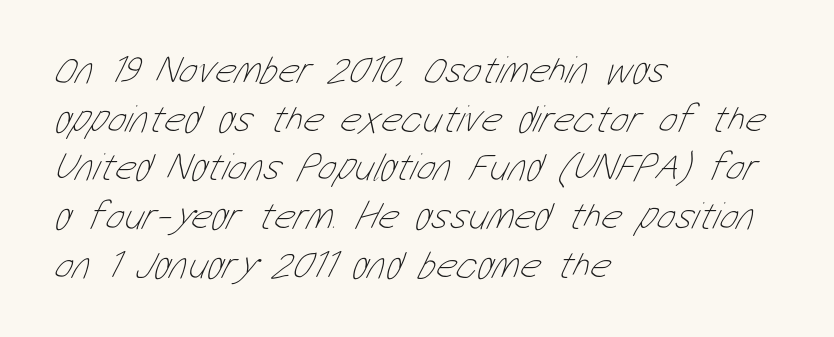
The image shows 39 px thin, condensed type; set left-aligned, normal line spacing (1.25x), normal letter spacing, not underlined; low stroke contrast and a medium x-height.
